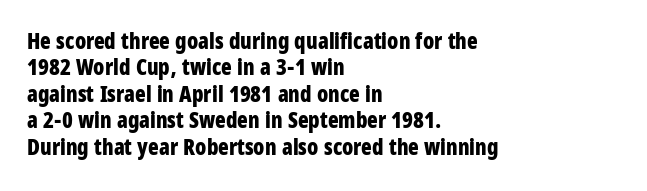
Stroke thickness is high; the sample reads as a true bold. Underline: absent. The horizontal fit of the characters is conventional and even. Do the letters lean? They stand straight. Horizontal alignment here is leftward, the default for most running prose.
